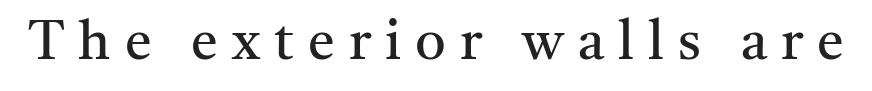
Style check: upright. Do the characters align in a grid? No, the font is proportional. No extra ink here — the face is not bold. Here the glyphs are tracked loosely, breaking word shapes into spaced letters.
